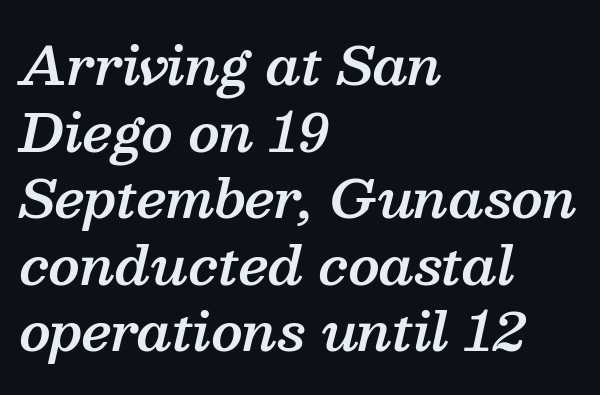
The words here are not underlined. Students, this is semibold: more ink than regular, less than bold. Type style note: has serifs. What's the leading like? Ordinary, nothing unusual.
